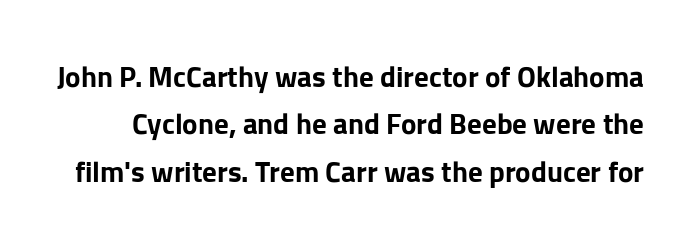
The image shows 29 px bold sans-serif type, upright; set normal line spacing (1.63x), normal letter spacing, not underlined; low stroke contrast and a medium x-height.
